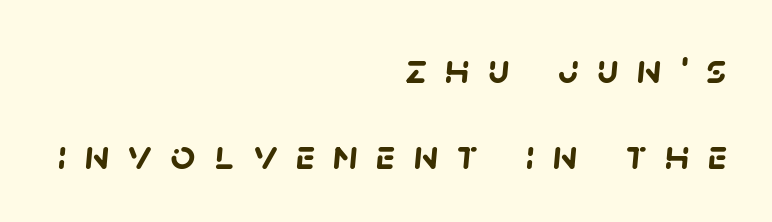
Stroke thickness is high; the sample reads as a true bold. Nobody drew a line under any word here. Varying glyph widths throughout — classic text-font behaviour. Right-aligned paragraph, ragged on the left. The font family rendered here belongs to the sans-serif group.
